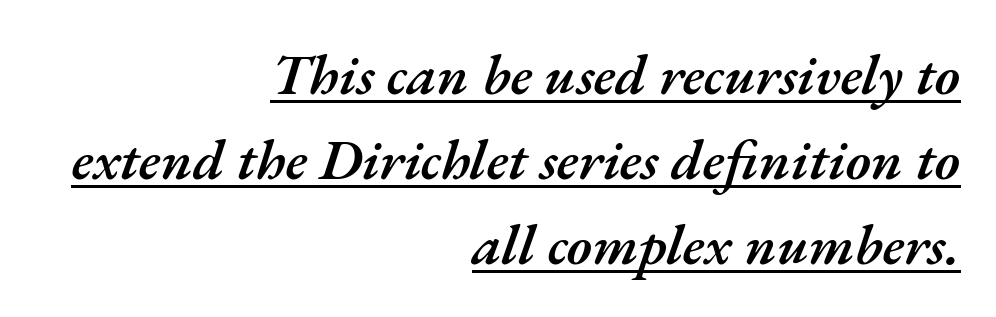
{"italic": "yes", "lean": "right", "slant_degrees": 17, "bold": "semi", "weight": "semibold", "width": "normal", "stroke_contrast": "medium", "x_height": "small", "monospaced": "no", "underline": "yes", "align": "right", "line_spacing": "normal", "line_spacing_ratio": 1.49, "letter_spacing": "normal", "letter_spacing_em": 0.0, "glyph_px": 57}
